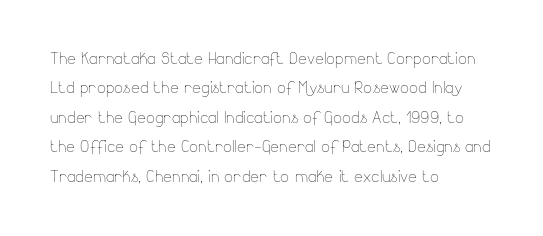
The image shows 21 px text type, upright; set left-aligned, normal line spacing (1.4x), normal letter spacing, not underlined.
